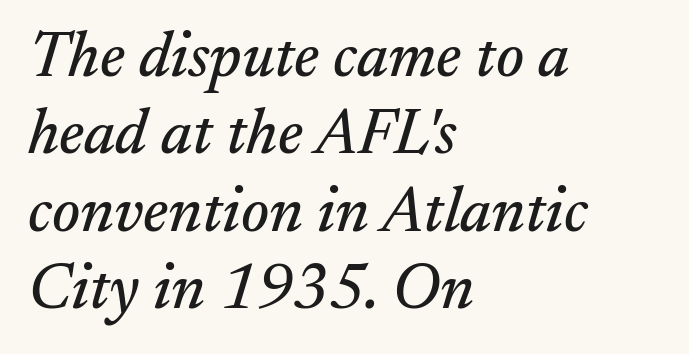
The face used here is proportionally spaced, like ordinary book or web type. Unlike a clean sans, this face finishes its strokes with serifs. Descenders are the only things crossing below the line. Look at the tracking — it's just the regular setting, nothing added. The paragraph has a hard left edge and a soft right edge.
